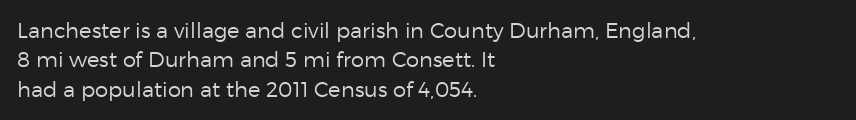
The image shows 21 px text type, upright; set left-aligned, normal line spacing (1.4x), normal letter spacing, not underlined.
